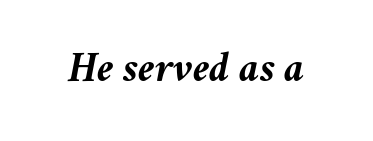
Note the varied advance widths — an 'i' is clearly narrower than an 'm'. Thick stems and heavy bowls — unmistakably bold. Lines of text with bare space underneath. Yep, that's italic — everything's leaning.
